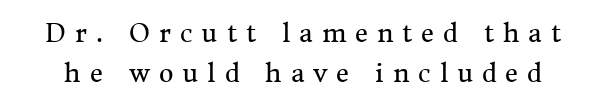
Q: Is the text bold? A: No.
Q: Is the text italic (slanted)? A: No, it is upright.
Q: Is the text underlined? A: No.
Q: Is the spacing between letters normal or unusually wide? A: Unusually wide.
Q: Is the spacing between lines tight, normal or loose? A: Normal.
